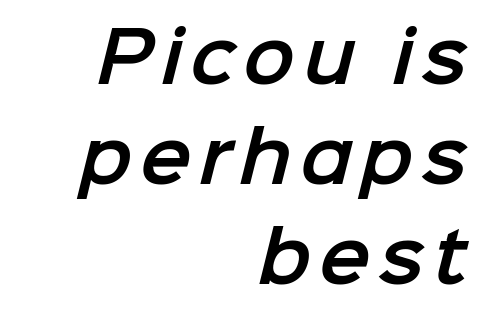
The image shows 69 px sans-serif type; set right-aligned, normal line spacing (1.45x), not underlined; low stroke contrast and a medium x-height.
